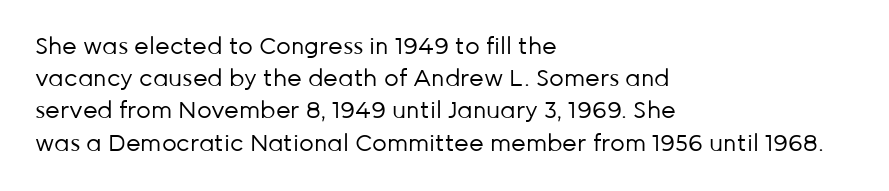
{"italic": "no", "bold": "no", "underline": "no", "align": "left", "line_spacing": "normal", "line_spacing_ratio": 1.4, "letter_spacing": "normal", "letter_spacing_em": 0.0, "glyph_px": 23}
